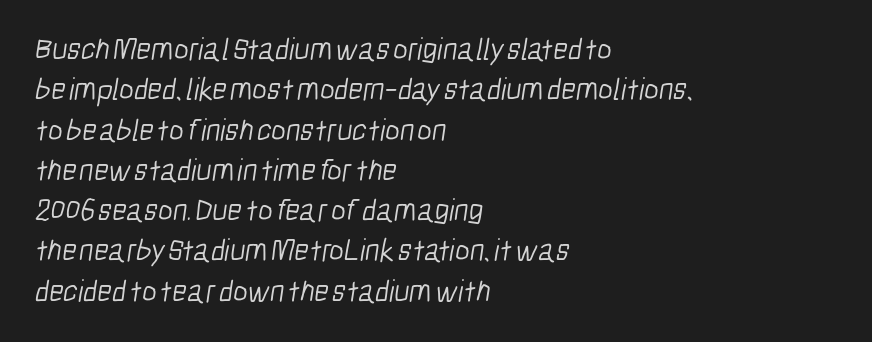
Q: Is the text bold? A: No.
Q: Is the typeface a serif or a sans-serif typeface? A: Sans-serif.
Q: Is the text underlined? A: No.
Q: How is the paragraph aligned? A: Left-aligned.
Q: Is the spacing between letters normal or unusually wide? A: Normal.
Q: Is the spacing between lines tight, normal or loose? A: Normal.
Q: Width (condensed, normal, or wide)? A: Condensed.
Q: Stroke contrast? A: Low.
Q: x-height? A: Medium.
Q: Monospaced? A: No.
